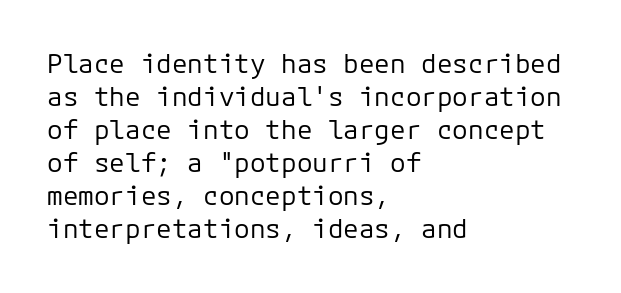
Q: Is the text bold? A: No.
Q: Is the text italic (slanted)? A: No, it is upright.
Q: Is the text underlined? A: No.
Q: How is the paragraph aligned? A: Left-aligned.
Q: Is the spacing between letters normal or unusually wide? A: Normal.
Q: Is the spacing between lines tight, normal or loose? A: Normal.
